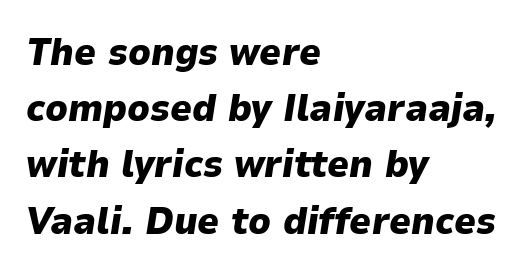
Inter-character spacing is left at the font's built-in metrics. Any mark beneath the type? The region is blank. The typesetter chose a ragged-right arrangement here. The lettering tilts uniformly, giving the passage an italic look. Here the designer chose a conventional face with non-uniform glyph widths. Successive baselines arrive at the customary interval.
